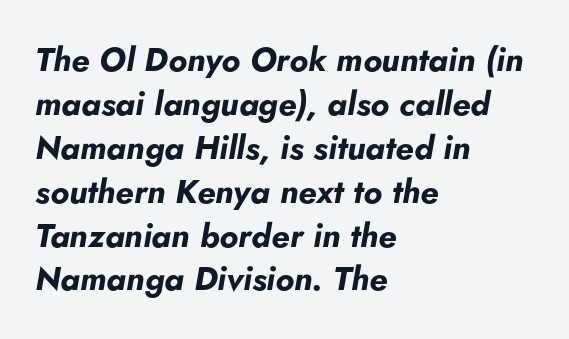
{"italic": "yes", "lean": "right", "slant_degrees": 5, "bold": "yes", "weight": "bold", "width": "normal", "stroke_contrast": "low", "x_height": "small", "monospaced": "no", "underline": "no", "align": "left", "line_spacing": "normal", "line_spacing_ratio": 1.33, "letter_spacing": "normal", "letter_spacing_em": 0.0, "glyph_px": 33}
